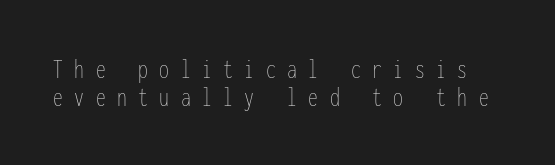
Q: Is the text bold? A: No.
Q: Is the text italic (slanted)? A: No, it is upright.
Q: Is the text underlined? A: No.
Q: Is the spacing between letters normal or unusually wide? A: Unusually wide.
Q: Is the spacing between lines tight, normal or loose? A: Tight.
Q: Width (condensed, normal, or wide)? A: Condensed.
Q: Stroke contrast? A: Low.
Q: x-height? A: Medium.
Q: Monospaced? A: Yes.
